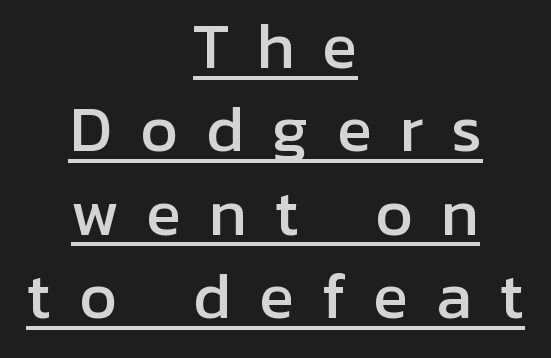
The image shows 60 px sans-serif type, upright; set centered, normal line spacing (1.39x), unusually wide letter spacing (+0.46 em), underlined; low stroke contrast and a medium x-height.
